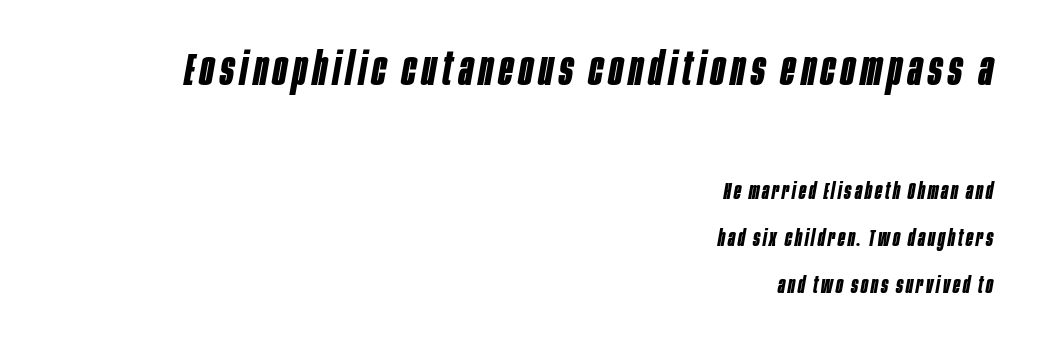
The lines in this sample share a right terminus and differ only in where they begin. This is heavy type, rendered in bold. A great deal of white space separates one row of letters from the next. These lines were composed using italics. The specimen omits any rule beneath the text block's lines. A typesetter would call this proportional, since set widths differ per character.
